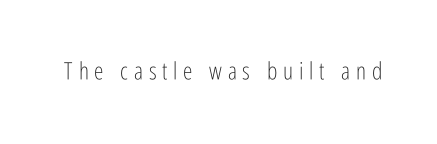
The passage shown is not bold in any degree. The tracking jumps out immediately: characters are airy and widely separated. The typography opts for an upright posture over an oblique one. Beneath every word, the page is bare.
